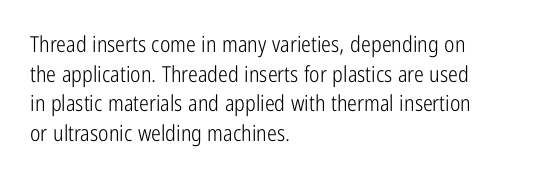
The image shows 22 px text type, upright; set left-aligned, normal line spacing (1.35x), normal letter spacing, not underlined.
